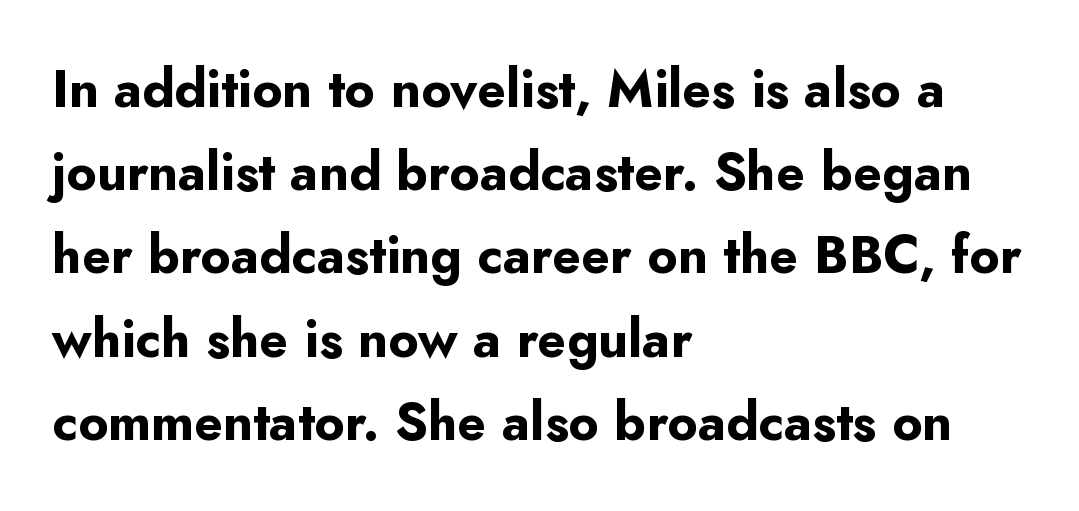
{"serif": "no", "italic": "no", "bold": "yes", "weight": "bold", "width": "normal", "stroke_contrast": "low", "x_height": "small", "monospaced": "no", "underline": "no", "align": "left", "line_spacing": "normal", "line_spacing_ratio": 1.6, "letter_spacing": "normal", "letter_spacing_em": 0.0, "glyph_px": 52}
